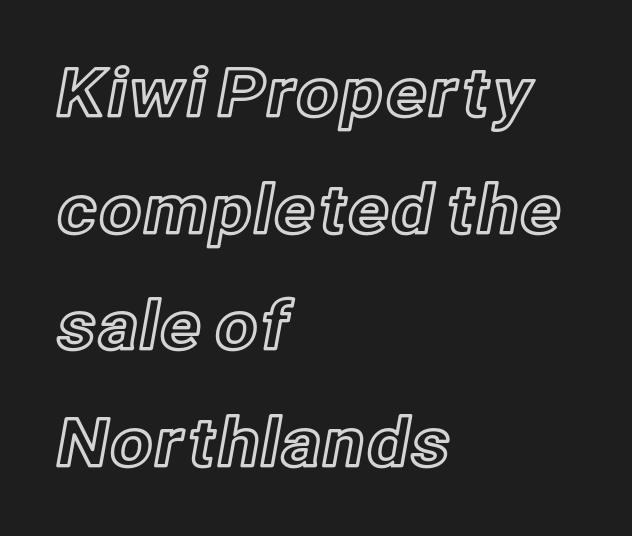
The image shows 67 px text type; set left-aligned, line spacing 1.74x, normal letter spacing, not underlined; a medium x-height.
